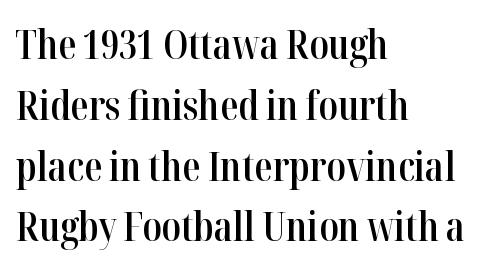
{"serif": "yes", "italic": "no", "bold": "semi", "weight": "semibold", "width": "condensed", "stroke_contrast": "high", "x_height": "medium", "monospaced": "no", "underline": "no", "align": "left", "line_spacing": "normal", "line_spacing_ratio": 1.52, "letter_spacing": "normal", "letter_spacing_em": 0.0, "glyph_px": 40}
